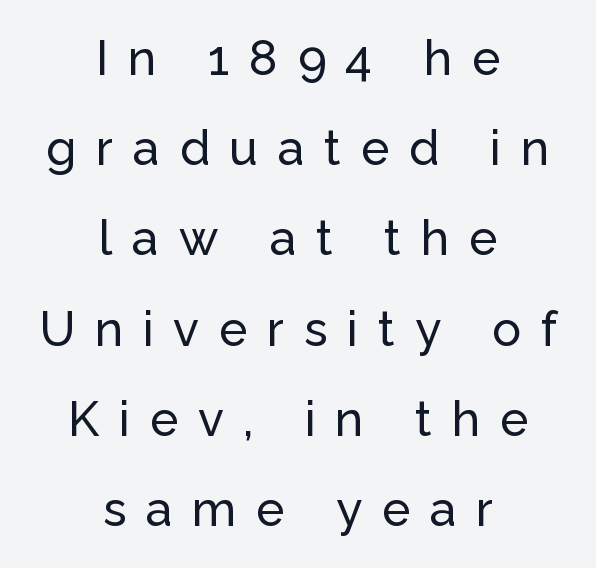
{"serif": "no", "italic": "no", "width": "normal", "stroke_contrast": "low", "x_height": "medium", "monospaced": "no", "underline": "no", "align": "center", "line_spacing_ratio": 1.88, "letter_spacing": "wide", "letter_spacing_em": 0.41, "glyph_px": 48}
